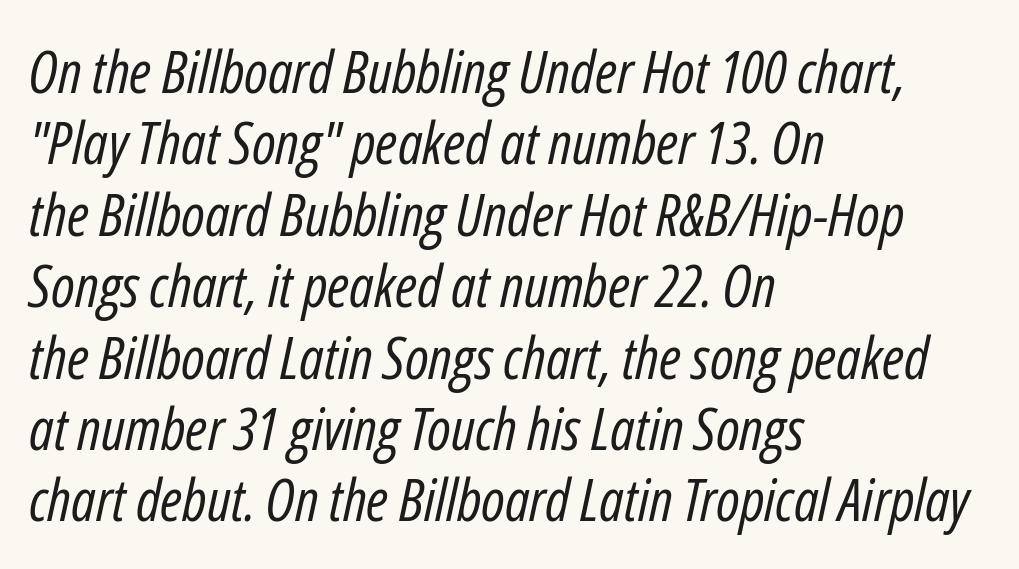
The image shows 59 px regular-weight, condensed type, italic (leaning right); set left-aligned, line spacing 1.21x, normal letter spacing, not underlined; low stroke contrast and a medium x-height.
